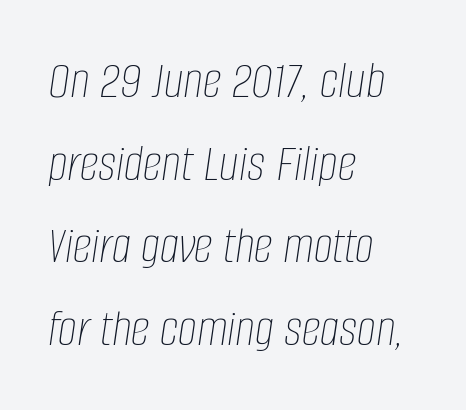
Q: Is the text bold? A: No.
Q: Is the text italic (slanted)? A: Yes, it leans right by about 8 degrees.
Q: Is the text underlined? A: No.
Q: How is the paragraph aligned? A: Left-aligned.
Q: Is the spacing between letters normal or unusually wide? A: Normal.
Q: Is the spacing between lines tight, normal or loose? A: Normal.
Q: Width (condensed, normal, or wide)? A: Condensed.
Q: Stroke contrast? A: Low.
Q: x-height? A: Large.
Q: Monospaced? A: No.
